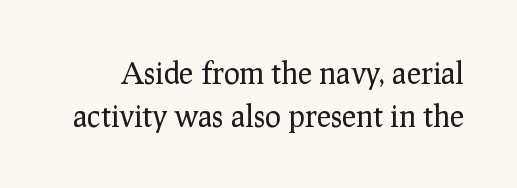
Do the characters align in a grid? No, the font is proportional. The area under the type is left untouched. Each word holds together tightly as a unit, with standard inter-letter gaps. These lines were composed using upright roman letters. These lines sit exactly where default settings would place them. Caption: face not bold, strokes unweighted.
